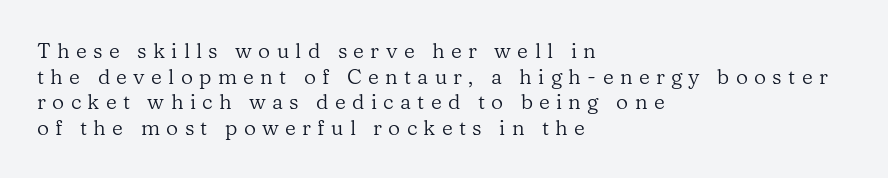
{"italic": "no", "bold": "no", "underline": "no", "align": "left", "line_spacing_ratio": 1.22, "letter_spacing": "wide", "letter_spacing_em": 0.3, "glyph_px": 21}
